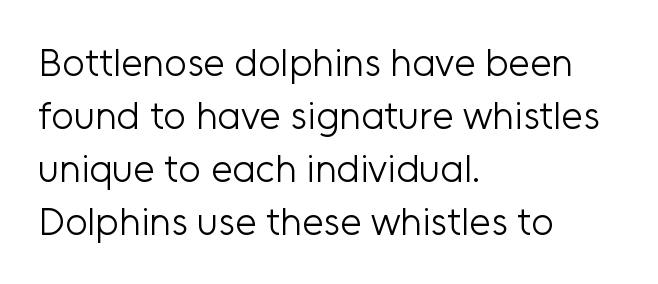
Q: Is the text bold? A: No.
Q: Is the text italic (slanted)? A: No, it is upright.
Q: Is the typeface a serif or a sans-serif typeface? A: Sans-serif.
Q: Is the text underlined? A: No.
Q: How is the paragraph aligned? A: Left-aligned.
Q: Is the spacing between letters normal or unusually wide? A: Normal.
Q: Is the spacing between lines tight, normal or loose? A: Normal.
Q: Width (condensed, normal, or wide)? A: Normal.
Q: Stroke contrast? A: Low.
Q: x-height? A: Medium.
Q: Monospaced? A: No.
